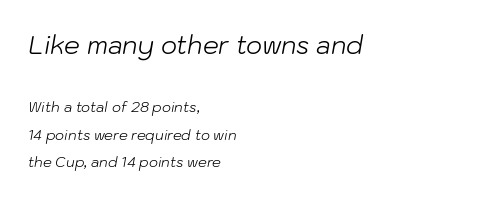
The image shows 25 px text type, italic (leaning right); set left-aligned, loose line spacing (1.97x), normal letter spacing, not underlined; the first (top) block is 1.79x larger.
